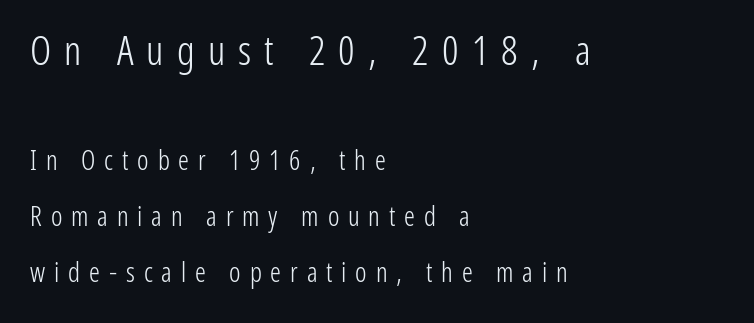
Proportional: the letters do not fall into vertical columns. The line-height multiplier appears high, well above default. Is the type heavy? It reads as light-to-regular instead. Each row of text sits above clean, open space.
